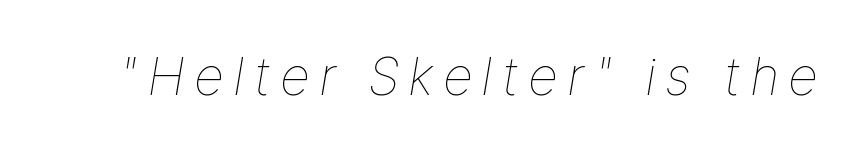
A light-to-regular cut is what we see here. Notice how the stems are inclined rather than vertical — that's the hallmark of italics. Think of a printed novel: that variable character pitch is what you see here. This rendering features lettering with no underline.
